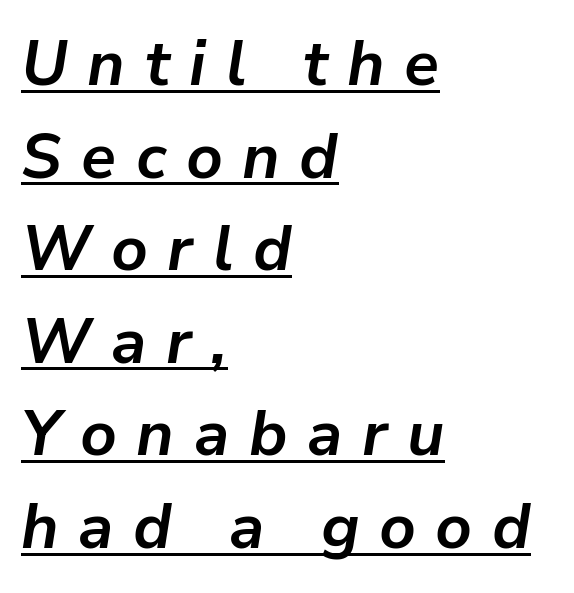
Looking at the ascenders, they clearly lean. Beneath each row of characters lies a ruled line. What stands out about the letter spacing? Its width — letters are far apart. Notice how the passage keeps a crisp vertical edge on the left only. Interline gaps are of average width in this sample.
